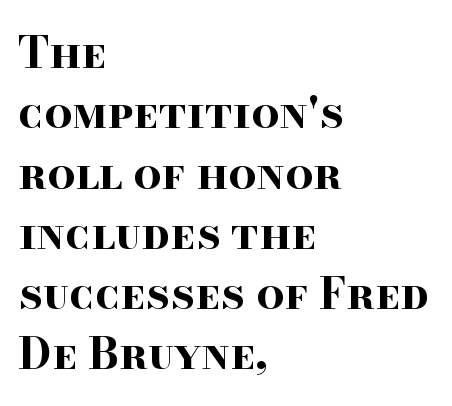
{"serif": "yes", "italic": "no", "bold": "yes", "weight": "bold", "width": "wide", "stroke_contrast": "high", "x_height": "small", "monospaced": "no", "underline": "no", "align": "left", "line_spacing": "normal", "line_spacing_ratio": 1.37, "letter_spacing": "normal", "letter_spacing_em": 0.0, "glyph_px": 44}
